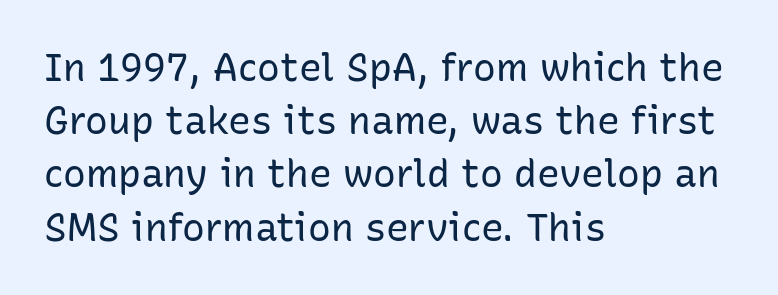
The image shows 38 px regular-weight sans-serif type, upright; set left-aligned, normal line spacing (1.4x), normal letter spacing, not underlined; low stroke contrast and a medium x-height.
